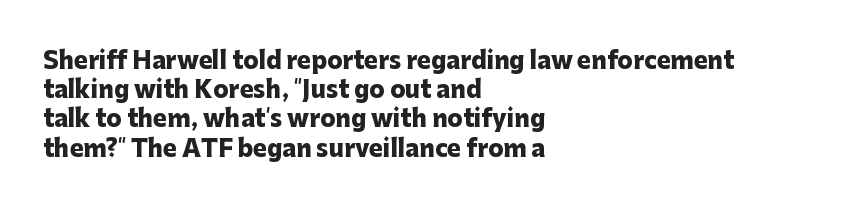
{"italic": "no", "bold": "yes", "underline": "no", "align": "left", "line_spacing": "normal", "line_spacing_ratio": 1.27, "letter_spacing": "normal", "letter_spacing_em": 0.0, "glyph_px": 23}
